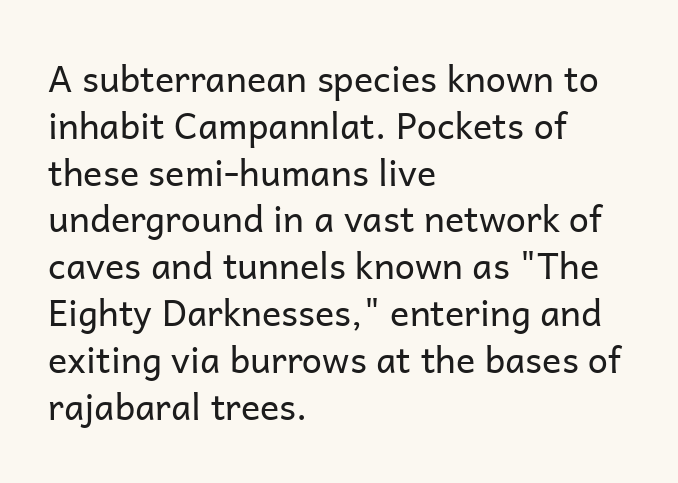
Q: Is the text bold? A: No.
Q: Is the text italic (slanted)? A: No, it is upright.
Q: Is the typeface a serif or a sans-serif typeface? A: Sans-serif.
Q: Is the text underlined? A: No.
Q: How is the paragraph aligned? A: Left-aligned.
Q: Is the spacing between letters normal or unusually wide? A: Normal.
Q: Is the spacing between lines tight, normal or loose? A: Normal.
Q: Width (condensed, normal, or wide)? A: Normal.
Q: Stroke contrast? A: Low.
Q: x-height? A: Medium.
Q: Monospaced? A: No.
